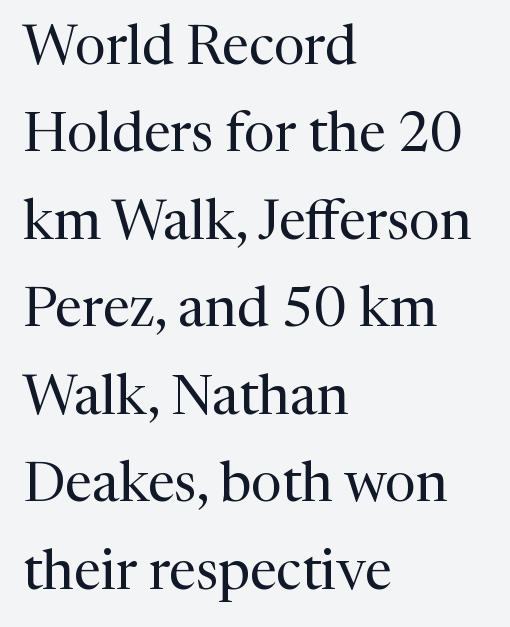
{"serif": "yes", "italic": "no", "bold": "no", "weight": "regular", "width": "normal", "stroke_contrast": "medium", "x_height": "medium", "monospaced": "no", "underline": "no", "align": "left", "line_spacing": "normal", "line_spacing_ratio": 1.59, "letter_spacing": "normal", "letter_spacing_em": 0.0, "glyph_px": 55}
